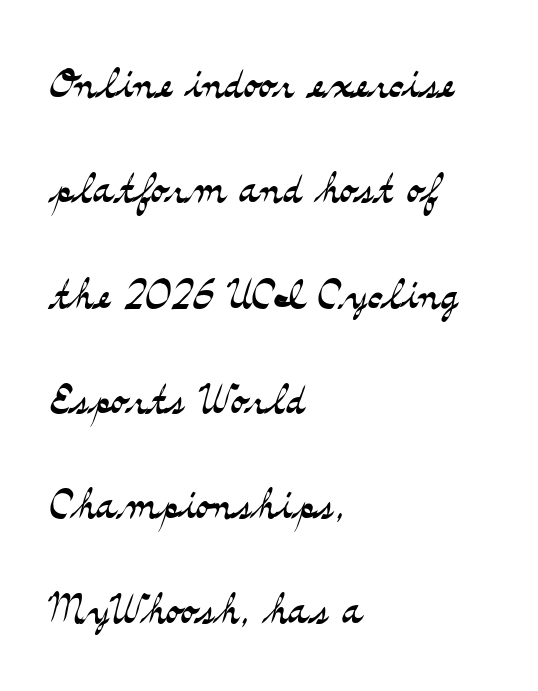
The image shows 56 px light, wide serif type; set left-aligned, line spacing 1.88x, normal letter spacing, not underlined; medium stroke contrast and a small x-height.
